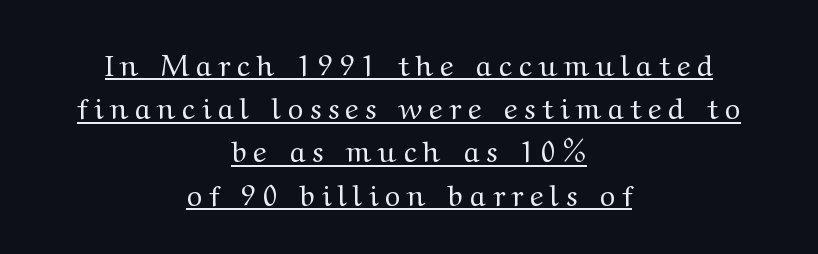
Stem width sits at or under what a default text font uses. Does the copy run flush right? No — it is centered line by line. These lines are rendered in a variable-pitch font. Somebody hit Ctrl+U on this one — the words are underlined.
